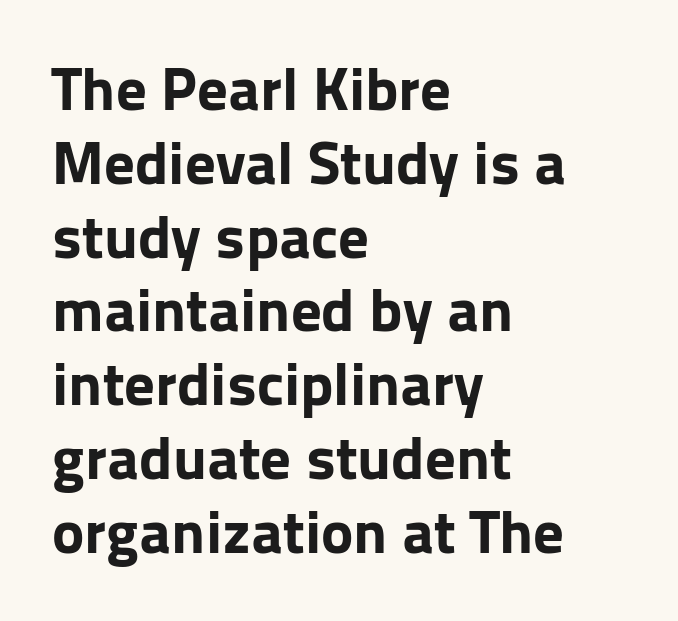
This rendering features lettering with no underline. You could call the tracking neutral — neither tight nor loose. It's the straight-up-and-down kind of type. Do the characters align in a grid? No, the font is proportional.
